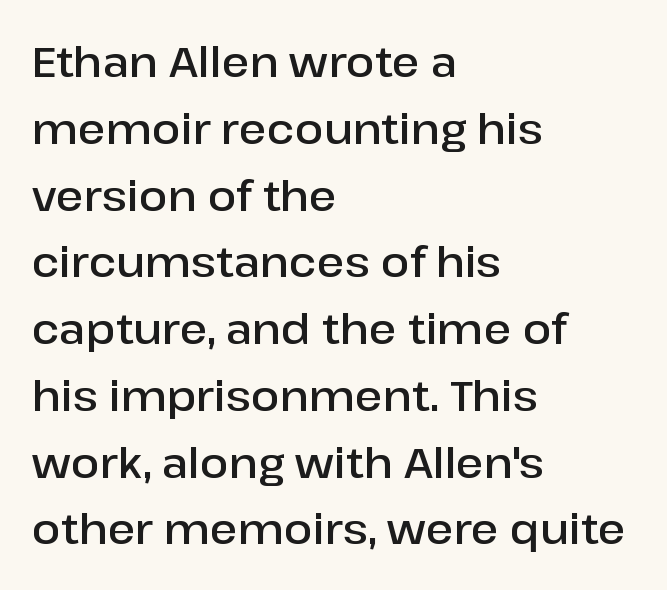
The image shows 42 px semibold sans-serif type, upright; set left-aligned, normal line spacing (1.59x), normal letter spacing, not underlined; low stroke contrast and a medium x-height.
